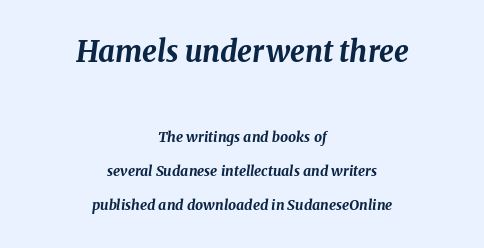
The image shows 29 px bold type, italic (leaning right); set centered, loose line spacing (2.46x), normal letter spacing, not underlined; the first (top) block is 2.07x larger; medium stroke contrast and a medium x-height.
